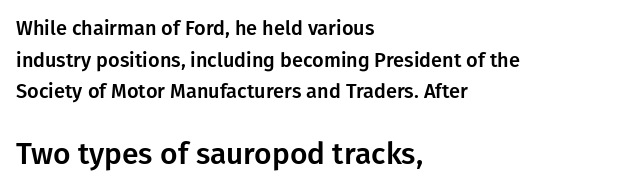
Q: Is the text italic (slanted)? A: No, it is upright.
Q: Is the typeface a serif or a sans-serif typeface? A: Sans-serif.
Q: Is the text underlined? A: No.
Q: How is the paragraph aligned? A: Left-aligned.
Q: Is the spacing between letters normal or unusually wide? A: Normal.
Q: Is the spacing between lines tight, normal or loose? A: Normal.
Q: Which block of text is set in a larger size, the first (top) or the second (bottom)? A: The second (bottom) one.
Q: Width (condensed, normal, or wide)? A: Normal.
Q: Stroke contrast? A: Low.
Q: x-height? A: Medium.
Q: Monospaced? A: No.
